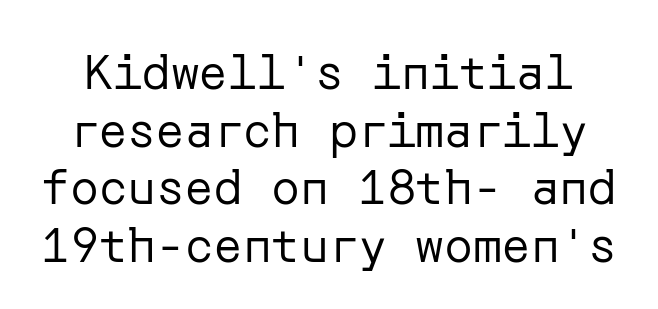
Q: Is the text bold? A: No.
Q: Is the text italic (slanted)? A: No, it is upright.
Q: Is the typeface a serif or a sans-serif typeface? A: Sans-serif.
Q: Is the text underlined? A: No.
Q: Is the spacing between letters normal or unusually wide? A: Normal.
Q: Width (condensed, normal, or wide)? A: Normal.
Q: Stroke contrast? A: Low.
Q: x-height? A: Medium.
